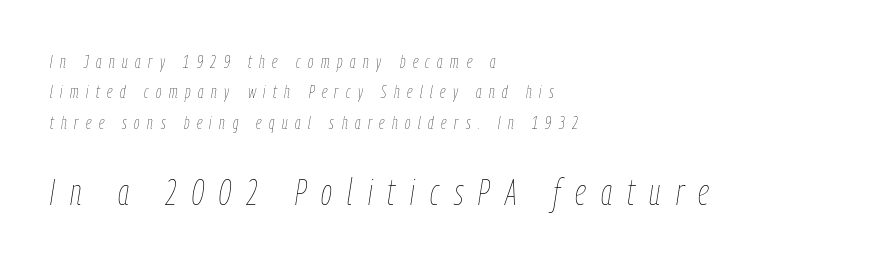
Beneath every word, the page is bare. Students, observe: this is what conventionally led text looks like. Spacing between characters has been opened up far beyond the box default. The face used here is proportionally spaced, like ordinary book or web type. Italic? Definitely — the glyphs are oblique. These lines stack with their left ends in a neat column.
